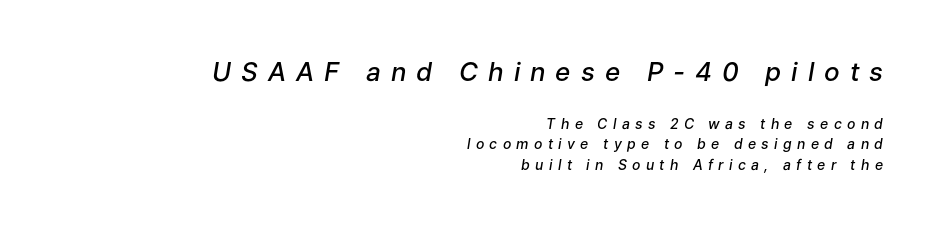
Q: Is the text bold? A: Semi-bold.
Q: Is the text italic (slanted)? A: Yes, it leans right by about 9 degrees.
Q: Is the text underlined? A: No.
Q: How is the paragraph aligned? A: Right-aligned.
Q: Is the spacing between letters normal or unusually wide? A: Unusually wide.
Q: Is the spacing between lines tight, normal or loose? A: Normal.
Q: Which block of text is set in a larger size, the first (top) or the second (bottom)? A: The first (top) one.
